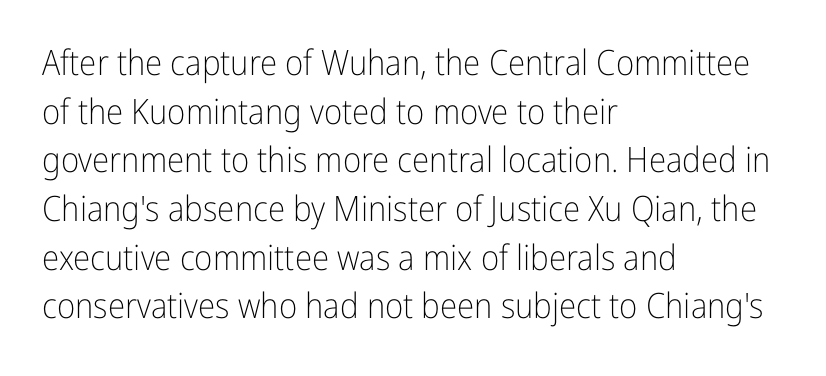
{"serif": "no", "italic": "no", "bold": "no", "weight": "light", "width": "condensed", "stroke_contrast": "low", "x_height": "medium", "monospaced": "no", "underline": "no", "align": "left", "line_spacing": "normal", "line_spacing_ratio": 1.39, "letter_spacing": "normal", "letter_spacing_em": 0.0, "glyph_px": 35}
